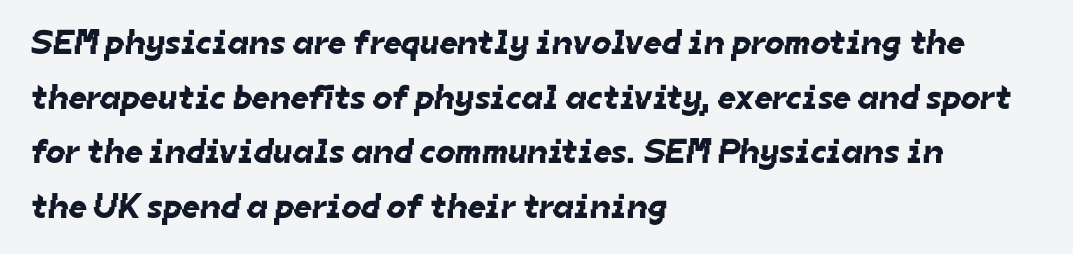
The image shows 35 px sans-serif type; set left-aligned, normal line spacing (1.56x), normal letter spacing, not underlined; low stroke contrast and a medium x-height.
